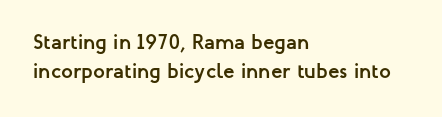
Leftover space on each line is placed entirely after the last word. The baseline area is clear. Tracking value appears to be zero — textbook default spacing. Is the type bold? Yes — the strokes are clearly thick and heavy.
